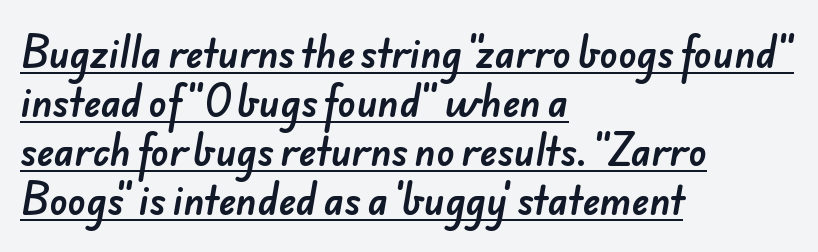
{"serif": "no", "width": "normal", "stroke_contrast": "low", "x_height": "small", "monospaced": "no", "underline": "yes", "align": "left", "line_spacing": "normal", "line_spacing_ratio": 1.32, "letter_spacing": "normal", "letter_spacing_em": 0.0, "glyph_px": 37}
